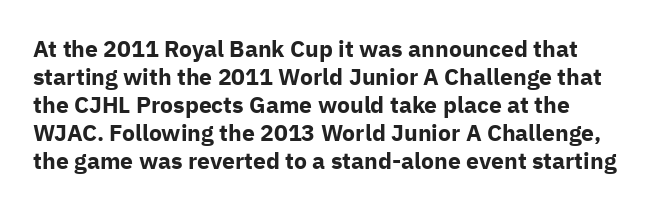
Look at the stroke-to-counter ratio: heavy, a bold. Ordinary non-slanted type is in use. The baseline area is clear. The setting favours the left margin, as ordinary paragraphs usually do. Look at the tracking — it's just the regular setting, nothing added.
